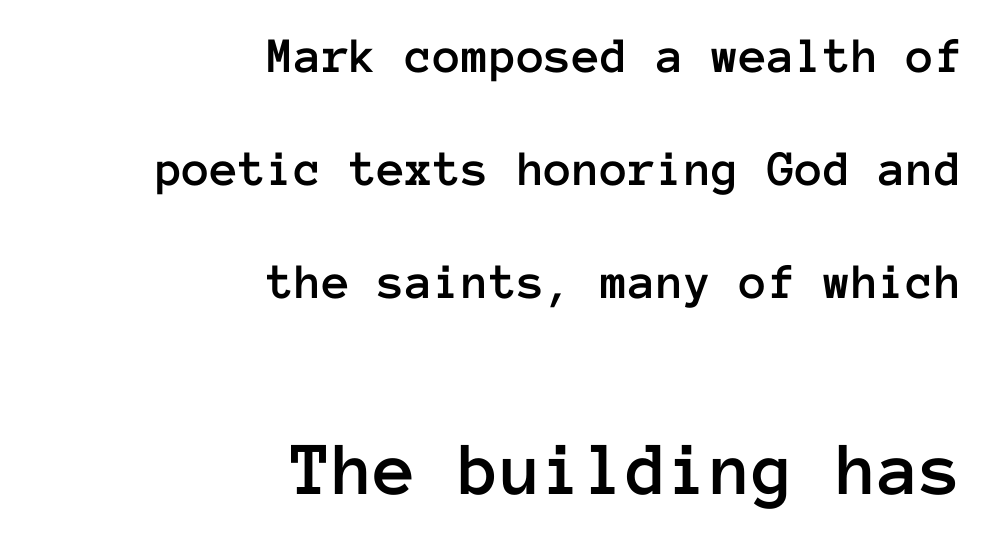
Q: Is the text italic (slanted)? A: No, it is upright.
Q: Is the text underlined? A: No.
Q: How is the paragraph aligned? A: Right-aligned.
Q: Is the spacing between letters normal or unusually wide? A: Normal.
Q: Is the spacing between lines tight, normal or loose? A: Loose.
Q: Which block of text is set in a larger size, the first (top) or the second (bottom)? A: The second (bottom) one.
Q: Width (condensed, normal, or wide)? A: Normal.
Q: Stroke contrast? A: Low.
Q: x-height? A: Medium.
Q: Monospaced? A: Yes.
